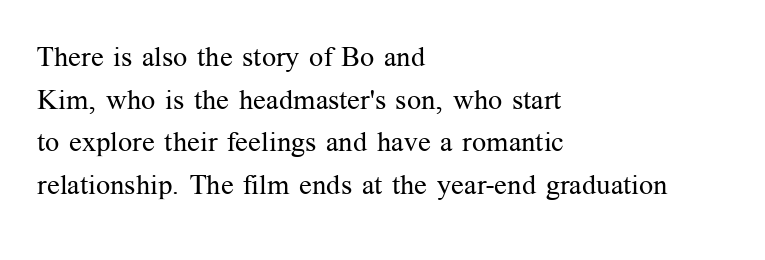
This rendering uses left alignment, leaving the right contour irregular. If you measured baseline to baseline, you'd find a middling distance. Is there any slant? The stems are plumb. Is this a fixed-width face? No — the glyphs have proportional, varying widths.
